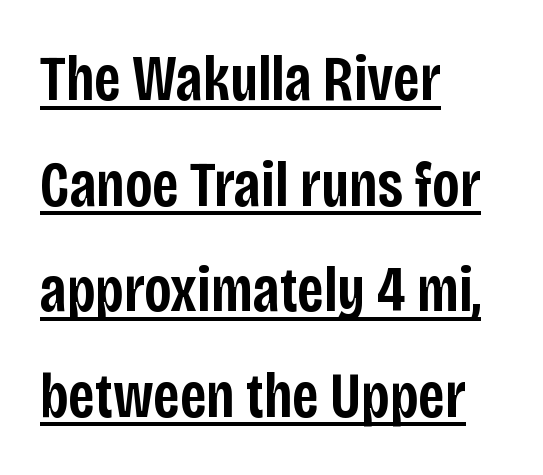
{"serif": "no", "italic": "no", "bold": "semi", "weight": "semibold", "width": "condensed", "stroke_contrast": "low", "x_height": "large", "monospaced": "no", "underline": "yes", "align": "left", "line_spacing": "normal", "line_spacing_ratio": 1.65, "letter_spacing": "normal", "letter_spacing_em": 0.0, "glyph_px": 64}
